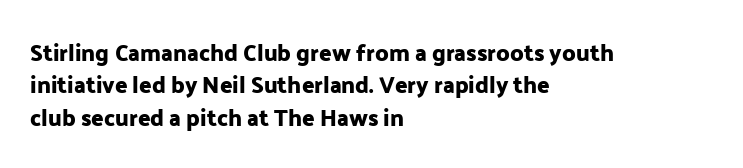
{"italic": "no", "underline": "no", "align": "left", "line_spacing": "normal", "line_spacing_ratio": 1.41, "letter_spacing": "normal", "letter_spacing_em": 0.0, "glyph_px": 23}
